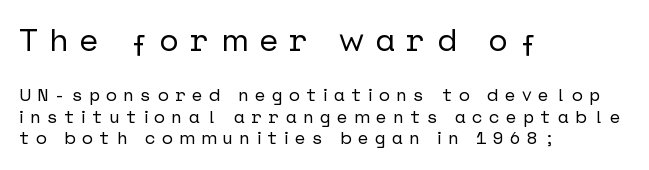
The image shows 32 px sans-serif type, upright; set left-aligned, line spacing 1.2x, unusually wide letter spacing (+0.36 em), not underlined; the first (top) block is 1.78x larger; low stroke contrast and a medium x-height.
